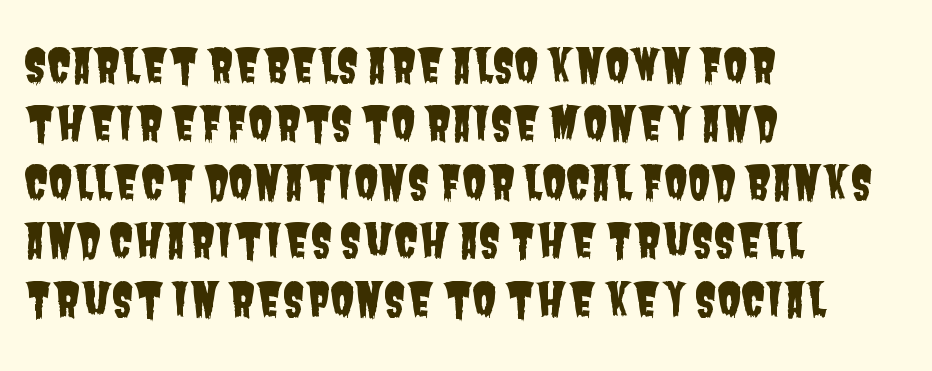
Q: Is the typeface a serif or a sans-serif typeface? A: Sans-serif.
Q: Is the text underlined? A: No.
Q: How is the paragraph aligned? A: Left-aligned.
Q: Is the spacing between letters normal or unusually wide? A: Normal.
Q: Is the spacing between lines tight, normal or loose? A: Normal.
Q: Width (condensed, normal, or wide)? A: Condensed.
Q: Stroke contrast? A: Low.
Q: x-height? A: Large.
Q: Monospaced? A: No.
